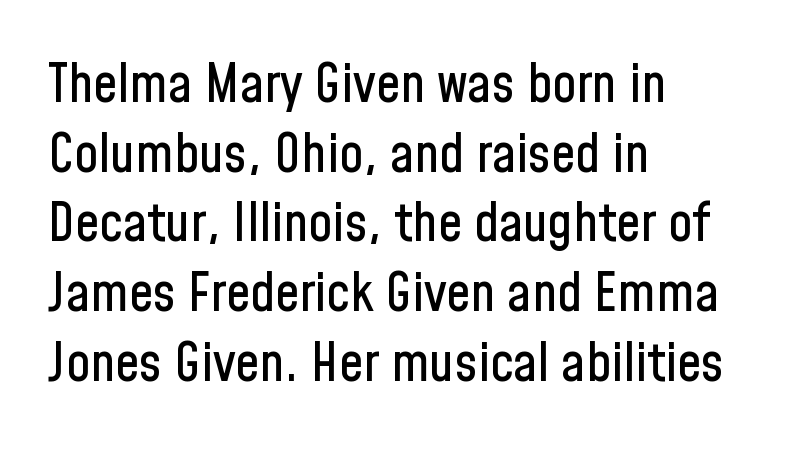
The image shows 54 px condensed sans-serif type, upright; set left-aligned, normal line spacing (1.29x), normal letter spacing, not underlined; low stroke contrast and a medium x-height.
